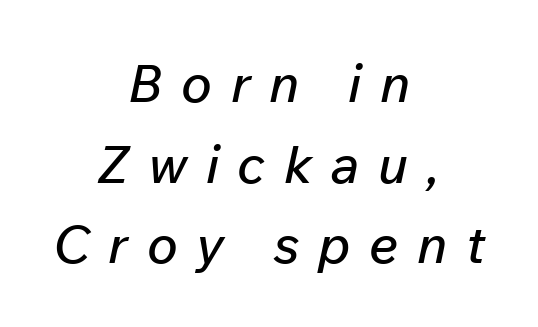
Check the space under the baseline: it is left empty. Notice how the stems are inclined rather than vertical — that's the hallmark of italics. This block has exactly the height ordinary leading produces. The paragraph has two soft edges and a firm central axis. Glyph-to-glyph distance is far greater than everyday printed text.
